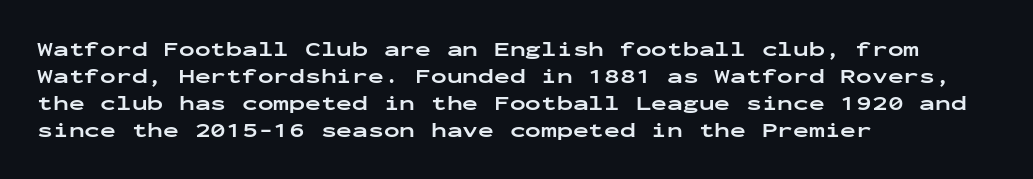
The image shows 21 px bold type, upright; set left-aligned, normal line spacing (1.29x), normal letter spacing, not underlined.
